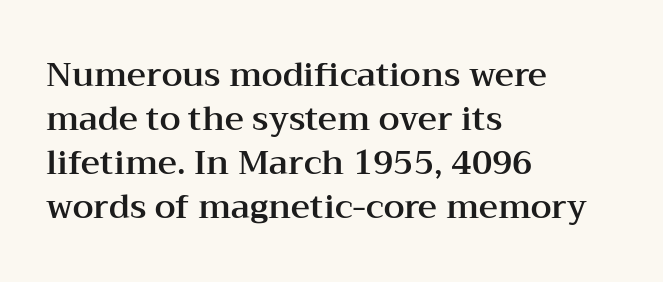
The image shows 33 px wide serif type, upright; set left-aligned, normal line spacing (1.33x), normal letter spacing, not underlined; medium stroke contrast and a medium x-height.
